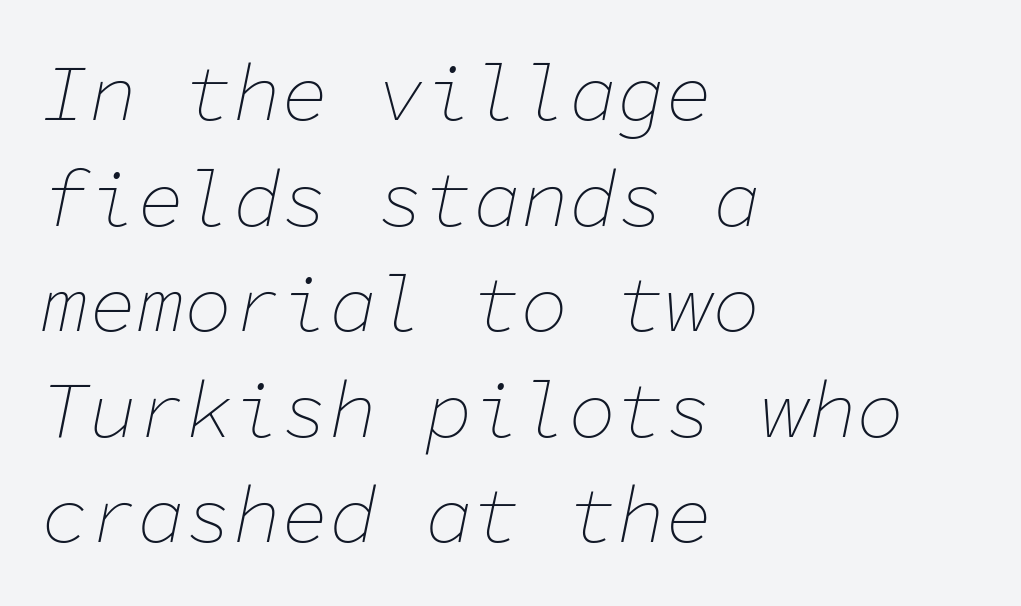
The text carries the slant typical of an italic or oblique font. The strokes are not fattened; the text isn't bold. The rendering uses typewriter-style spacing with identical character cells. Compared with a centered layout, this one pins lines to the left instead.
